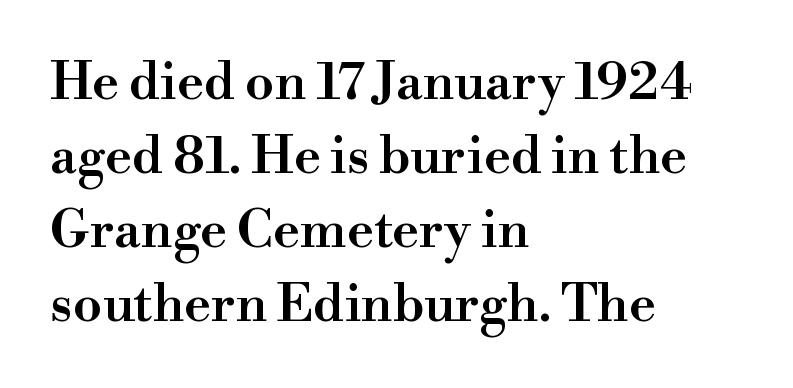
The face used here is seriffed, in the tradition of book romans. Character widths vary here, with narrow letters taking less room than wide ones. Every letter is mildly thick-stroked: semibold rather than bold. Ordinary non-slanted type is in use.
